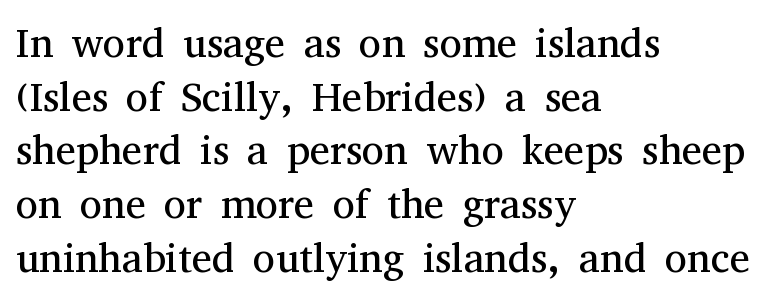
Q: Is the text bold? A: No.
Q: Is the text italic (slanted)? A: No, it is upright.
Q: Is the typeface a serif or a sans-serif typeface? A: Serif.
Q: Is the text underlined? A: No.
Q: How is the paragraph aligned? A: Left-aligned.
Q: Is the spacing between letters normal or unusually wide? A: Normal.
Q: Is the spacing between lines tight, normal or loose? A: Normal.
Q: Width (condensed, normal, or wide)? A: Normal.
Q: Stroke contrast? A: Medium.
Q: x-height? A: Medium.
Q: Monospaced? A: No.
